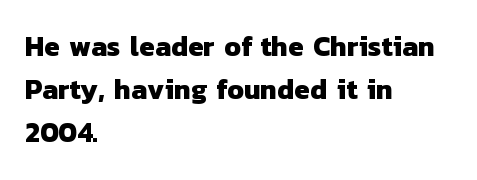
The image shows 28 px heavy sans-serif type; set left-aligned, normal line spacing (1.54x), normal letter spacing, not underlined; low stroke contrast and a medium x-height.
